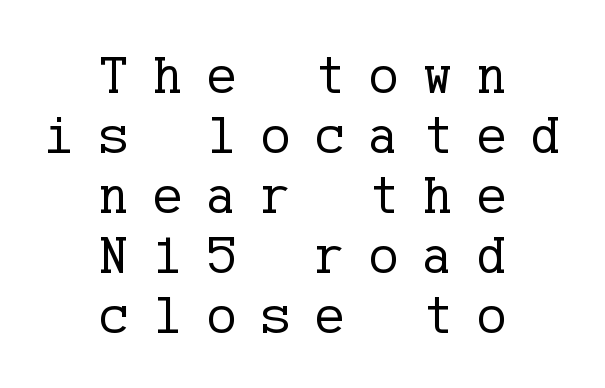
Q: Is the text bold? A: No.
Q: Is the text italic (slanted)? A: No, it is upright.
Q: Is the typeface a serif or a sans-serif typeface? A: Serif.
Q: Is the text underlined? A: No.
Q: How is the paragraph aligned? A: Centered.
Q: Is the spacing between letters normal or unusually wide? A: Unusually wide.
Q: Is the spacing between lines tight, normal or loose? A: Tight.
Q: Width (condensed, normal, or wide)? A: Normal.
Q: Stroke contrast? A: Low.
Q: x-height? A: Medium.
